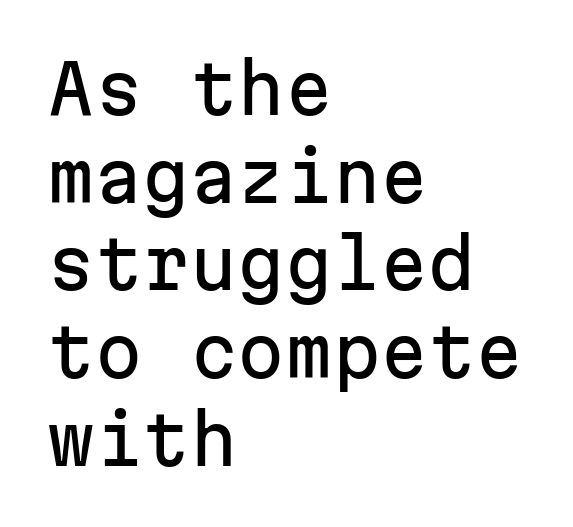
{"serif": "no", "italic": "no", "width": "normal", "stroke_contrast": "low", "x_height": "medium", "monospaced": "yes", "underline": "no", "align": "left", "line_spacing": "normal", "line_spacing_ratio": 1.29, "letter_spacing": "normal", "letter_spacing_em": 0.0, "glyph_px": 68}
